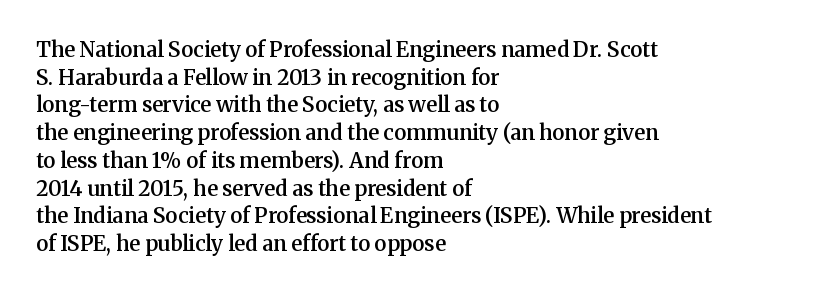
{"italic": "no", "bold": "semi", "underline": "no", "align": "left", "line_spacing": "normal", "line_spacing_ratio": 1.32, "letter_spacing": "normal", "letter_spacing_em": 0.0, "glyph_px": 21}
